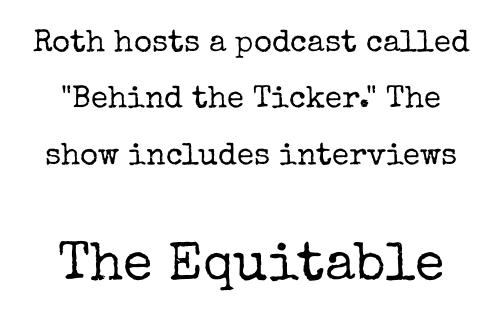
Q: Is the text bold? A: No.
Q: Is the text italic (slanted)? A: No, it is upright.
Q: Is the typeface a serif or a sans-serif typeface? A: Serif.
Q: Is the text underlined? A: No.
Q: Is the spacing between letters normal or unusually wide? A: Normal.
Q: Which block of text is set in a larger size, the first (top) or the second (bottom)? A: The second (bottom) one.
Q: Width (condensed, normal, or wide)? A: Normal.
Q: Stroke contrast? A: Low.
Q: x-height? A: Medium.
Q: Monospaced? A: No.
